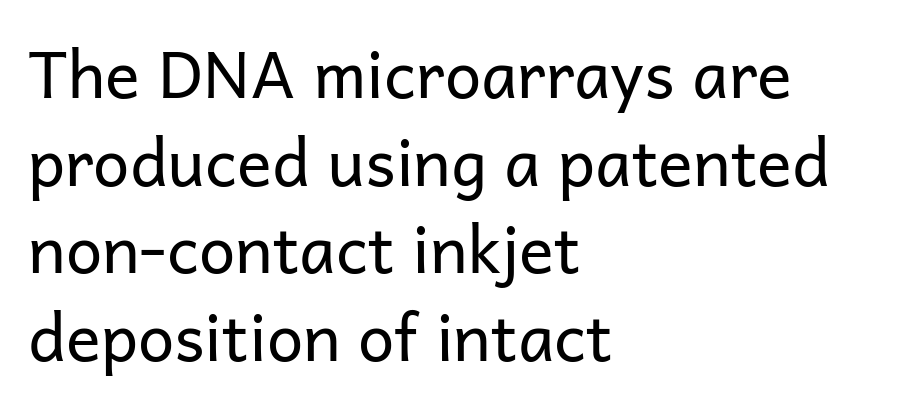
{"serif": "no", "italic": "no", "bold": "no", "weight": "regular", "width": "normal", "stroke_contrast": "low", "x_height": "medium", "monospaced": "no", "underline": "no", "align": "left", "line_spacing": "normal", "line_spacing_ratio": 1.35, "letter_spacing": "normal", "letter_spacing_em": 0.0, "glyph_px": 65}
